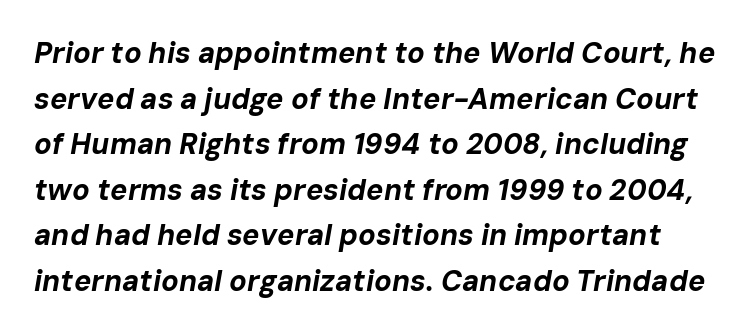
{"italic": "yes", "lean": "right", "slant_degrees": 10, "bold": "yes", "weight": "bold", "width": "normal", "stroke_contrast": "low", "x_height": "medium", "monospaced": "no", "underline": "no", "line_spacing": "normal", "line_spacing_ratio": 1.57, "letter_spacing": "normal", "letter_spacing_em": 0.0, "glyph_px": 29}
